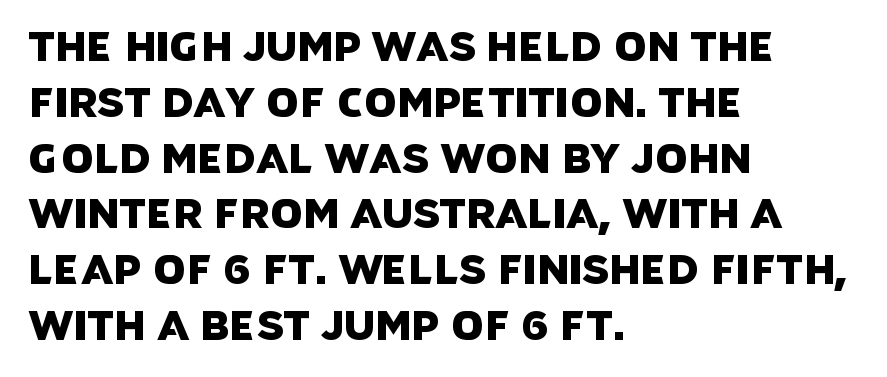
Q: Is the typeface a serif or a sans-serif typeface? A: Sans-serif.
Q: Is the text underlined? A: No.
Q: How is the paragraph aligned? A: Left-aligned.
Q: Is the spacing between letters normal or unusually wide? A: Normal.
Q: Is the spacing between lines tight, normal or loose? A: Normal.
Q: Width (condensed, normal, or wide)? A: Normal.
Q: Stroke contrast? A: Low.
Q: x-height? A: Large.
Q: Monospaced? A: No.
